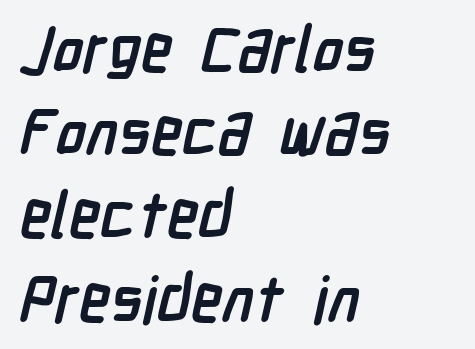
Q: Is the text bold? A: Yes.
Q: Is the typeface a serif or a sans-serif typeface? A: Sans-serif.
Q: Is the text underlined? A: No.
Q: How is the paragraph aligned? A: Left-aligned.
Q: Is the spacing between letters normal or unusually wide? A: Normal.
Q: Is the spacing between lines tight, normal or loose? A: Normal.
Q: Width (condensed, normal, or wide)? A: Condensed.
Q: Stroke contrast? A: Low.
Q: x-height? A: Medium.
Q: Monospaced? A: No.
